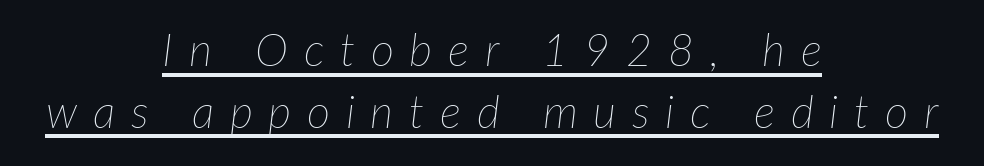
{"italic": "yes", "lean": "right", "slant_degrees": 7, "bold": "no", "weight": "thin", "width": "normal", "stroke_contrast": "low", "x_height": "medium", "monospaced": "no", "underline": "yes", "align": "center", "line_spacing": "normal", "line_spacing_ratio": 1.37, "letter_spacing": "wide", "letter_spacing_em": 0.35, "glyph_px": 45}
